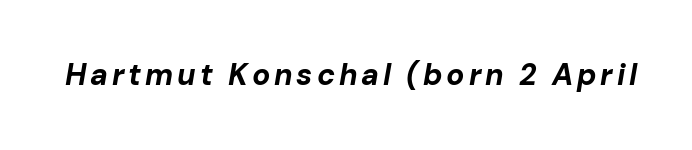
{"italic": "yes", "lean": "right", "slant_degrees": 10, "bold": "yes", "weight": "bold", "width": "normal", "stroke_contrast": "low", "x_height": "medium", "monospaced": "no", "underline": "no", "glyph_px": 30}
